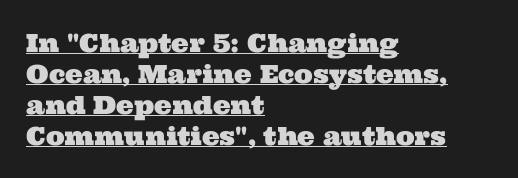
Decoration check: the copy is underlined. No extra tracking has been applied to these lines. These lines stack with their left ends in a neat column.
